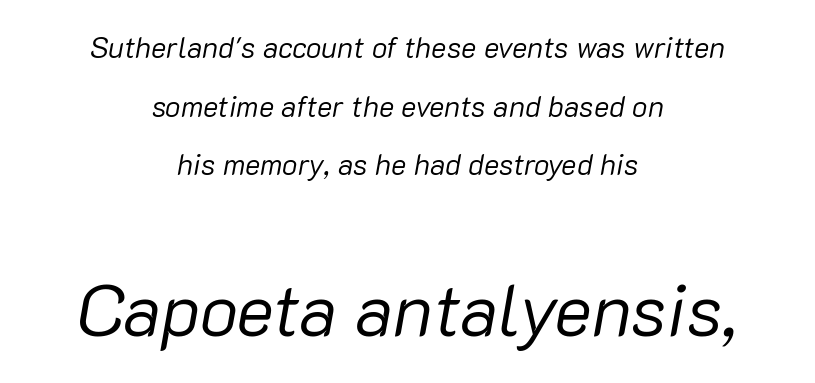
{"italic": "yes", "lean": "right", "slant_degrees": 10, "bold": "no", "weight": "regular", "width": "normal", "stroke_contrast": "low", "x_height": "medium", "monospaced": "no", "underline": "no", "align": "center", "line_spacing": "loose", "line_spacing_ratio": 2.02, "letter_spacing": "normal", "letter_spacing_em": 0.0, "larger_block": "second", "size_ratio": 2.48, "glyph_px": 72}
